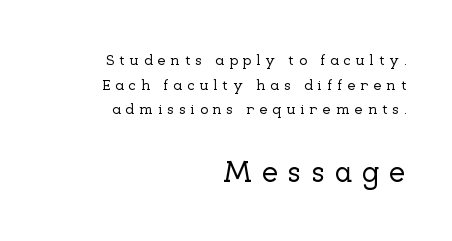
The image shows 30 px serif type, upright; set right-aligned, normal line spacing (1.64x), unusually wide letter spacing (+0.32 em), not underlined; the second (bottom) block is 2.0x larger; low stroke contrast and a medium x-height.
